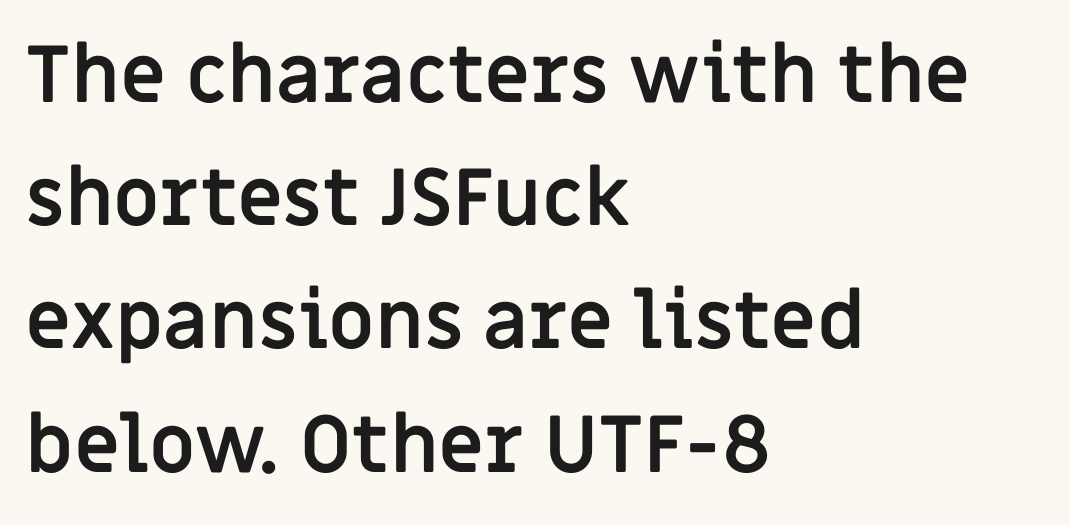
{"serif": "no", "italic": "no", "bold": "yes", "weight": "semibold", "width": "normal", "stroke_contrast": "low", "x_height": "large", "monospaced": "no", "underline": "no", "align": "left", "line_spacing": "normal", "line_spacing_ratio": 1.56, "letter_spacing": "normal", "letter_spacing_em": 0.0, "glyph_px": 79}
